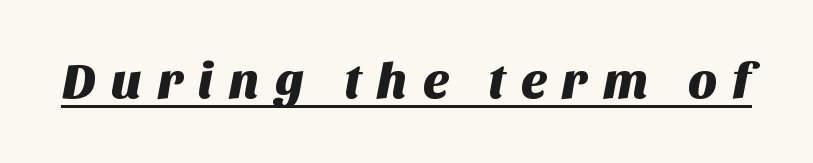
A typographer would call this underscored text. Character widths vary here, with narrow letters taking less room than wide ones. The rendering shows plain stroke endings on the letterforms — a sans-serif design. The letters are spread apart with noticeably loose tracking.
